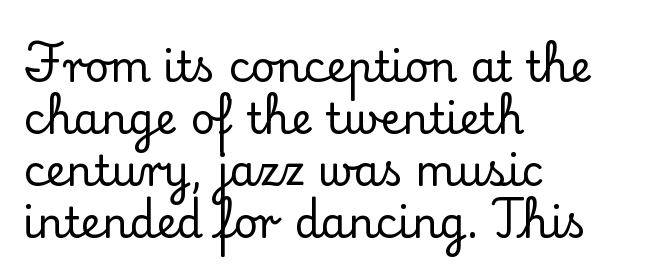
{"serif": "yes", "italic": "no", "width": "normal", "stroke_contrast": "low", "x_height": "small", "monospaced": "no", "underline": "no", "align": "left", "line_spacing_ratio": 1.24, "letter_spacing": "normal", "letter_spacing_em": 0.0, "glyph_px": 42}
